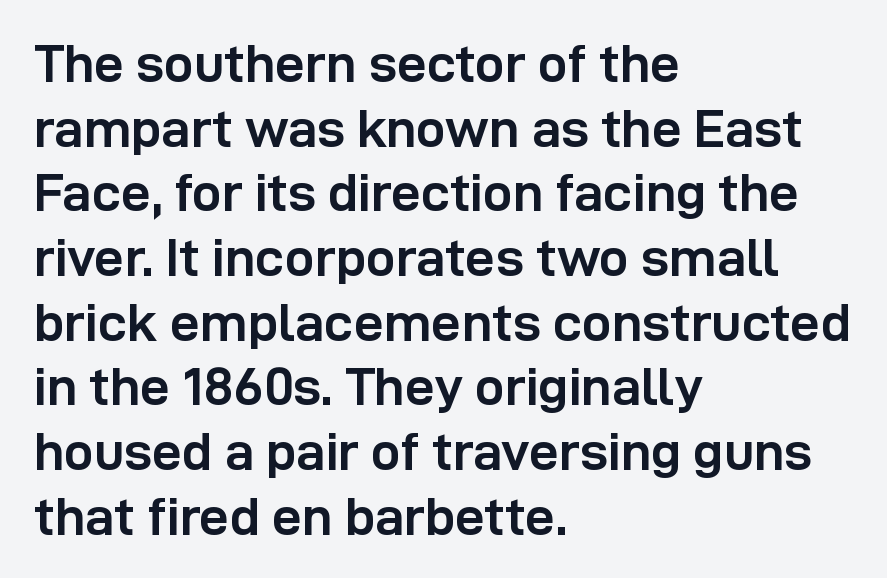
Words float on clear page, feet unadorned. Tall strokes in this sample are plumb rather than angled. Serif or sans? Sans — the stroke terminals are bare. Its strokes are broad and dark, the hallmark of bold type.
